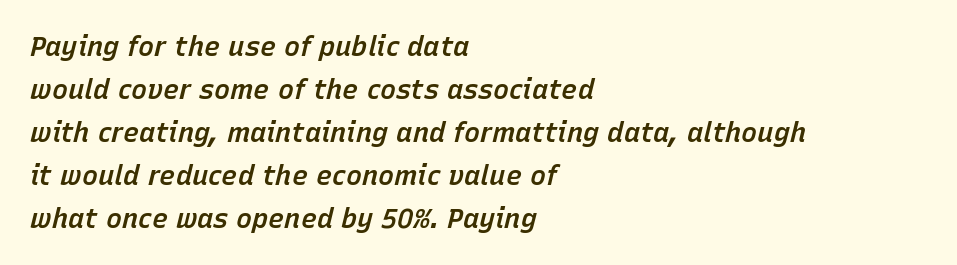
Unmarked baselines from the first word to the last. Where is the straight margin? On the left. Normally led — the rows are evenly, conventionally spaced. Italic: yes, the glyphs are oblique. The glyphs have the mass of a demibold cut, below bold. No extra tracking has been applied to these lines.
